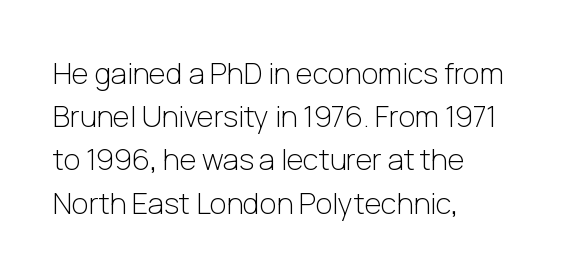
Counters stay open thanks to moderate or lighter strokes. The text block is weighted toward the left margin, trailing off unevenly rightward. In terms of letterform style, serifs are entirely absent. A typesetter would call this proportional, since set widths differ per character. Italic: no, the glyphs are upright roman.
